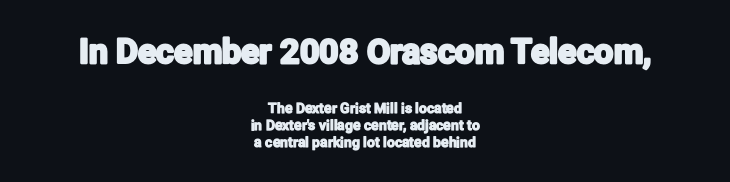
Q: Is the text italic (slanted)? A: No, it is upright.
Q: Is the typeface a serif or a sans-serif typeface? A: Sans-serif.
Q: Is the text underlined? A: No.
Q: How is the paragraph aligned? A: Centered.
Q: Is the spacing between letters normal or unusually wide? A: Normal.
Q: Which block of text is set in a larger size, the first (top) or the second (bottom)? A: The first (top) one.
Q: Width (condensed, normal, or wide)? A: Condensed.
Q: Stroke contrast? A: Low.
Q: x-height? A: Medium.
Q: Monospaced? A: No.
